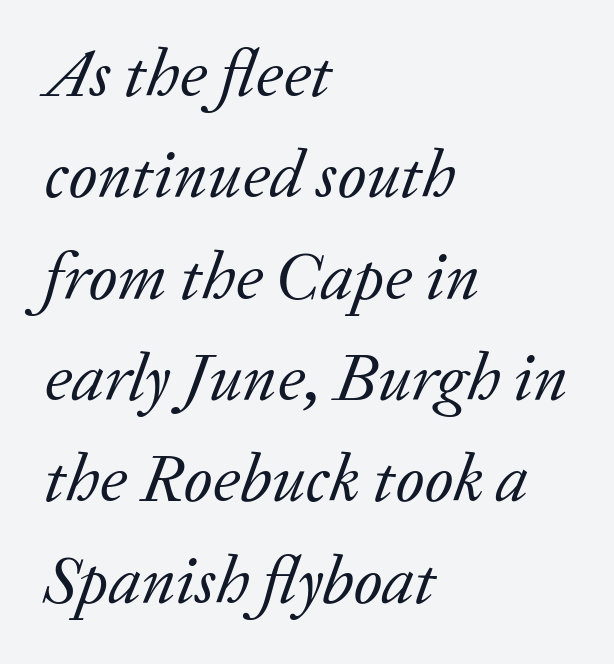
The image shows 68 px regular-weight serif type, italic (leaning right); set left-aligned, normal line spacing (1.49x), normal letter spacing, not underlined; low stroke contrast and a medium x-height.
